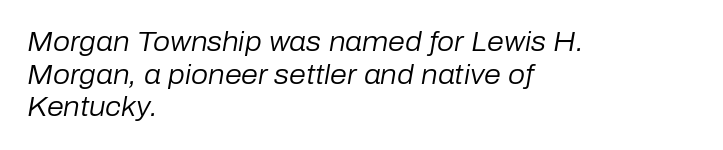
{"italic": "yes", "lean": "right", "slant_degrees": 10, "bold": "no", "underline": "no", "align": "left", "line_spacing_ratio": 1.21, "letter_spacing": "normal", "letter_spacing_em": 0.0, "glyph_px": 27}
